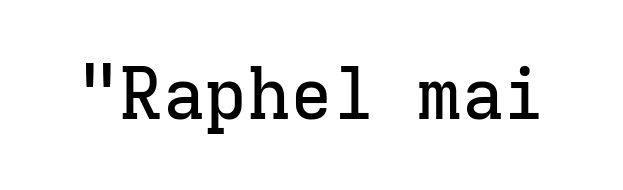
Q: Is the text italic (slanted)? A: No, it is upright.
Q: Is the typeface a serif or a sans-serif typeface? A: Serif.
Q: Is the text underlined? A: No.
Q: Is the spacing between letters normal or unusually wide? A: Normal.
Q: Width (condensed, normal, or wide)? A: Normal.
Q: Stroke contrast? A: Low.
Q: x-height? A: Medium.
Q: Monospaced? A: Yes.
